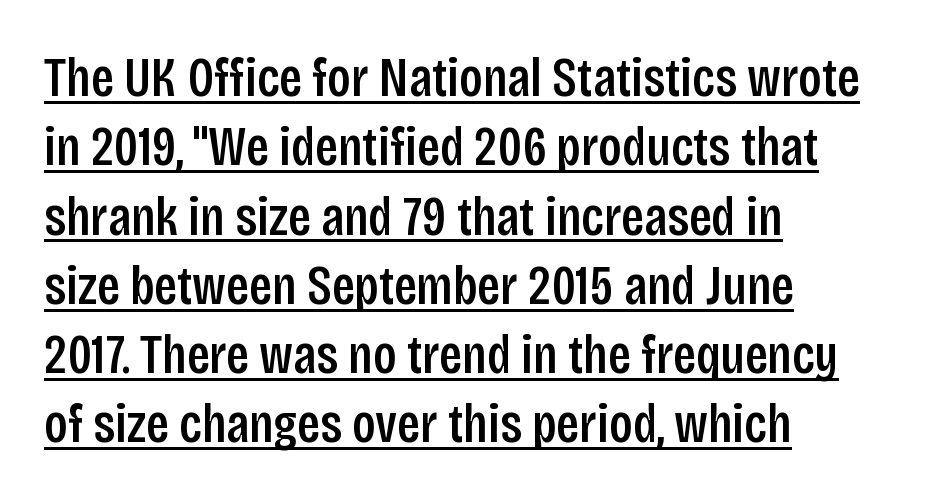
{"serif": "no", "italic": "no", "width": "condensed", "stroke_contrast": "low", "x_height": "large", "monospaced": "no", "underline": "yes", "align": "left", "line_spacing": "normal", "line_spacing_ratio": 1.26, "letter_spacing": "normal", "letter_spacing_em": 0.0, "glyph_px": 55}
